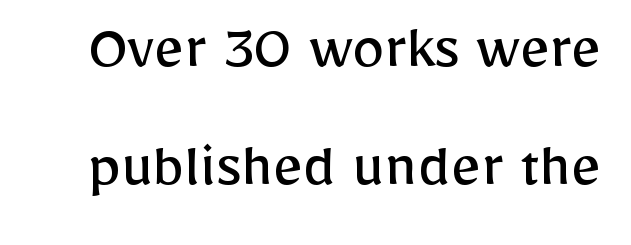
{"serif": "no", "italic": "no", "bold": "no", "weight": "regular", "width": "normal", "stroke_contrast": "low", "x_height": "medium", "monospaced": "no", "underline": "no", "line_spacing_ratio": 1.82, "letter_spacing": "normal", "letter_spacing_em": 0.0, "glyph_px": 65}
